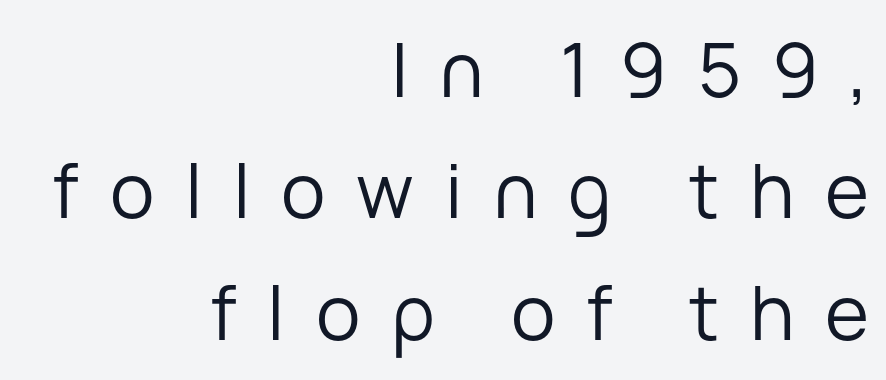
Q: Is the text bold? A: No.
Q: Is the text italic (slanted)? A: No, it is upright.
Q: Is the typeface a serif or a sans-serif typeface? A: Sans-serif.
Q: Is the text underlined? A: No.
Q: How is the paragraph aligned? A: Right-aligned.
Q: Is the spacing between letters normal or unusually wide? A: Unusually wide.
Q: Is the spacing between lines tight, normal or loose? A: Normal.
Q: Width (condensed, normal, or wide)? A: Normal.
Q: Stroke contrast? A: Low.
Q: x-height? A: Medium.
Q: Monospaced? A: No.
